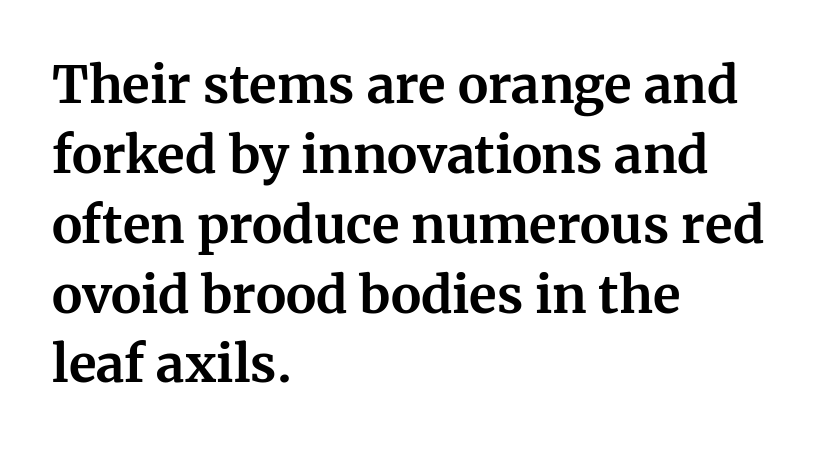
{"serif": "yes", "italic": "no", "bold": "yes", "weight": "bold", "width": "normal", "stroke_contrast": "medium", "x_height": "medium", "monospaced": "no", "underline": "no", "align": "left", "line_spacing": "normal", "line_spacing_ratio": 1.37, "letter_spacing": "normal", "letter_spacing_em": 0.0, "glyph_px": 51}
